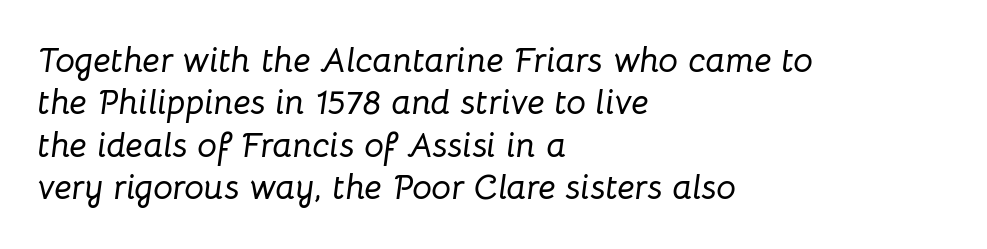
The image shows 35 px text type, italic (leaning right); set left-aligned, line spacing 1.21x, normal letter spacing, not underlined; low stroke contrast and a medium x-height.
